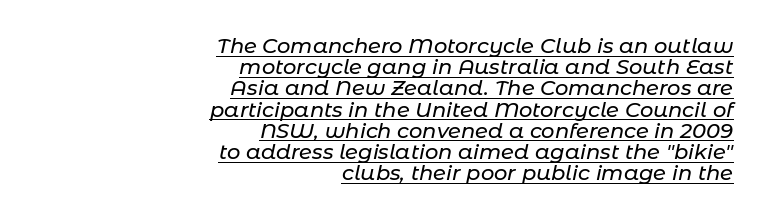
{"italic": "yes", "lean": "right", "slant_degrees": 11, "underline": "yes", "align": "right", "line_spacing": "tight", "line_spacing_ratio": 1.01, "letter_spacing": "normal", "letter_spacing_em": 0.0, "glyph_px": 21}
